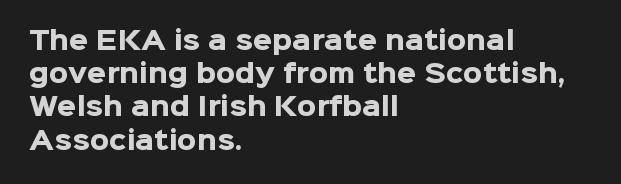
Q: Is the text bold? A: Yes.
Q: Is the text italic (slanted)? A: No, it is upright.
Q: Is the text underlined? A: No.
Q: How is the paragraph aligned? A: Left-aligned.
Q: Is the spacing between letters normal or unusually wide? A: Normal.
Q: Is the spacing between lines tight, normal or loose? A: Normal.
